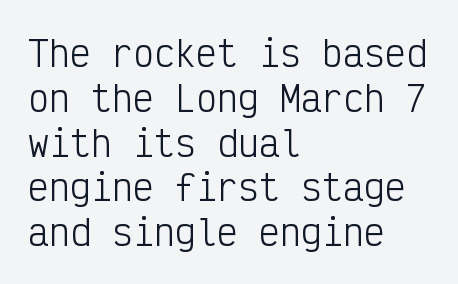
{"serif": "no", "italic": "no", "bold": "no", "weight": "light", "width": "condensed", "stroke_contrast": "low", "x_height": "medium", "monospaced": "yes", "underline": "no", "align": "left", "line_spacing": "normal", "line_spacing_ratio": 1.28, "letter_spacing": "normal", "letter_spacing_em": 0.0, "glyph_px": 35}
